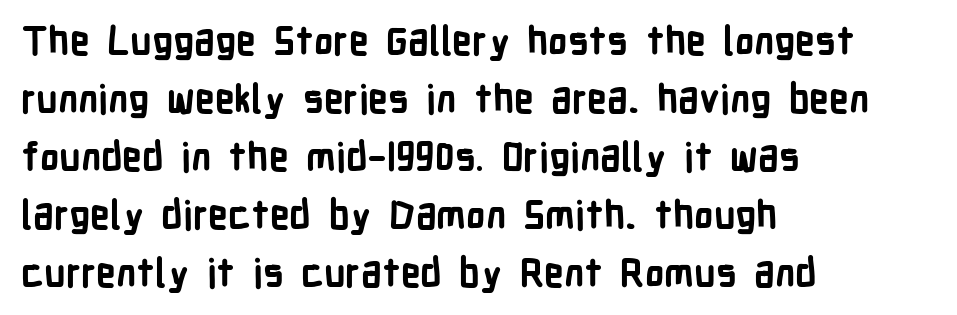
Q: Is the text bold? A: Yes.
Q: Is the text italic (slanted)? A: No, it is upright.
Q: Is the typeface a serif or a sans-serif typeface? A: Sans-serif.
Q: Is the text underlined? A: No.
Q: How is the paragraph aligned? A: Left-aligned.
Q: Is the spacing between letters normal or unusually wide? A: Normal.
Q: Is the spacing between lines tight, normal or loose? A: Normal.
Q: Width (condensed, normal, or wide)? A: Condensed.
Q: Stroke contrast? A: Low.
Q: x-height? A: Medium.
Q: Monospaced? A: No.
